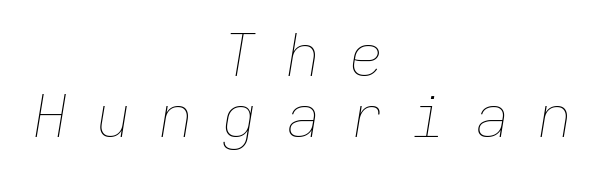
Q: Is the text bold? A: No.
Q: Is the text italic (slanted)? A: Yes, it leans right by about 9 degrees.
Q: Is the text underlined? A: No.
Q: How is the paragraph aligned? A: Centered.
Q: Is the spacing between letters normal or unusually wide? A: Unusually wide.
Q: Is the spacing between lines tight, normal or loose? A: Tight.
Q: Width (condensed, normal, or wide)? A: Normal.
Q: Stroke contrast? A: Low.
Q: x-height? A: Medium.
Q: Monospaced? A: Yes.
